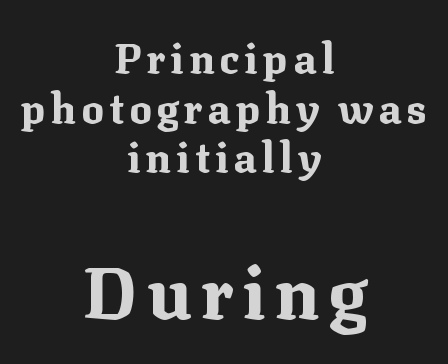
The block sitting lower on the canvas is the one with enlarged characters. The face used here has the dense, thick strokes of a bold. Both edges are ragged and mirror each other, which tells us the setting is centered. Proportional: the letters do not fall into vertical columns. Ordinary non-slanted type is in use.
